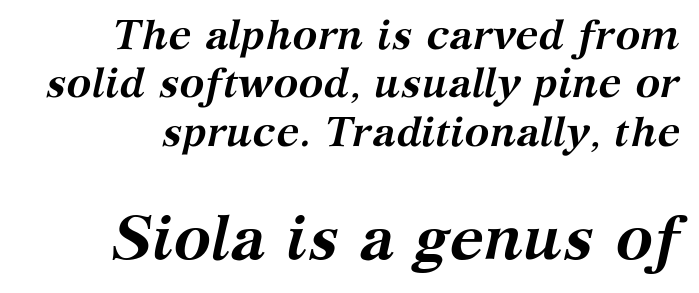
{"serif": "yes", "italic": "yes", "lean": "right", "slant_degrees": 12, "bold": "yes", "weight": "semibold", "width": "normal", "stroke_contrast": "medium", "x_height": "medium", "monospaced": "no", "underline": "no", "line_spacing": "tight", "line_spacing_ratio": 1.15, "letter_spacing": "normal", "letter_spacing_em": 0.0, "larger_block": "second", "size_ratio": 1.5, "glyph_px": 63}
